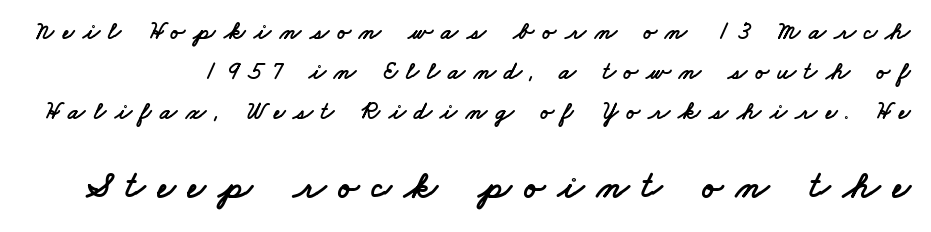
Q: Is the typeface a serif or a sans-serif typeface? A: Sans-serif.
Q: Is the text underlined? A: No.
Q: Is the spacing between letters normal or unusually wide? A: Unusually wide.
Q: Is the spacing between lines tight, normal or loose? A: Normal.
Q: Which block of text is set in a larger size, the first (top) or the second (bottom)? A: The second (bottom) one.
Q: Width (condensed, normal, or wide)? A: Wide.
Q: Stroke contrast? A: Low.
Q: x-height? A: Small.
Q: Monospaced? A: No.
